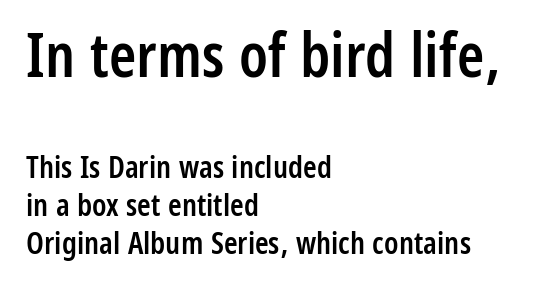
{"serif": "no", "italic": "no", "bold": "semi", "weight": "semibold", "width": "condensed", "stroke_contrast": "low", "x_height": "medium", "monospaced": "no", "underline": "no", "align": "left", "line_spacing_ratio": 1.23, "letter_spacing": "normal", "letter_spacing_em": 0.0, "larger_block": "first", "size_ratio": 2.0, "glyph_px": 62}
